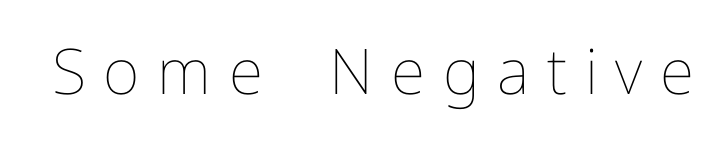
{"italic": "no", "bold": "no", "weight": "thin", "width": "normal", "stroke_contrast": "low", "x_height": "medium", "monospaced": "no", "underline": "no", "letter_spacing": "wide", "letter_spacing_em": 0.28, "glyph_px": 63}
